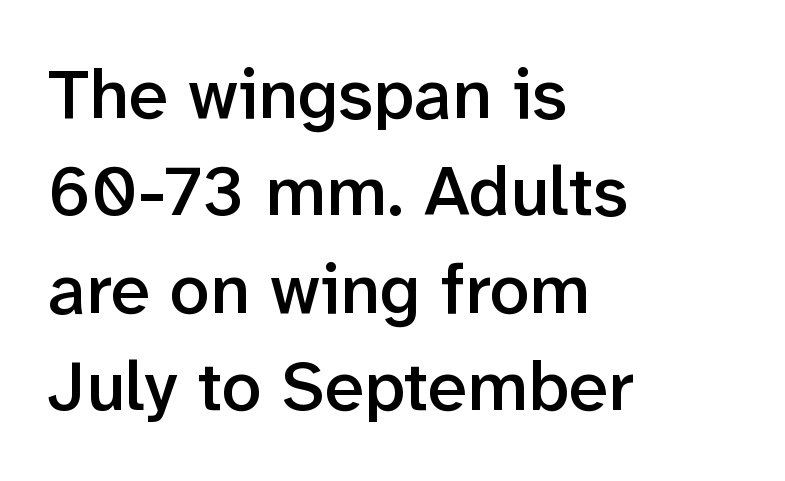
Q: Is the text bold? A: Semi-bold.
Q: Is the text italic (slanted)? A: No, it is upright.
Q: Is the typeface a serif or a sans-serif typeface? A: Sans-serif.
Q: Is the text underlined? A: No.
Q: How is the paragraph aligned? A: Left-aligned.
Q: Is the spacing between letters normal or unusually wide? A: Normal.
Q: Is the spacing between lines tight, normal or loose? A: Normal.
Q: Width (condensed, normal, or wide)? A: Normal.
Q: Stroke contrast? A: Low.
Q: x-height? A: Medium.
Q: Monospaced? A: No.
